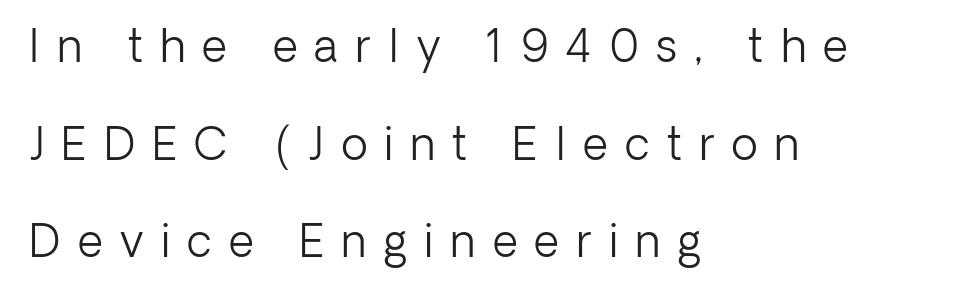
Each row of text sits above clean, open space. Inter-character spacing is expanded well beyond the font's built-in metrics. The space between consecutive lines is lavish. A roman cut, with each character standing at attention.
